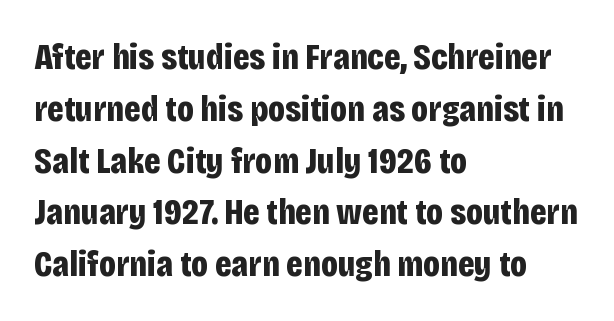
The image shows 37 px bold, condensed sans-serif type, upright; set left-aligned, normal line spacing (1.4x), normal letter spacing, not underlined; low stroke contrast and a large x-height.
